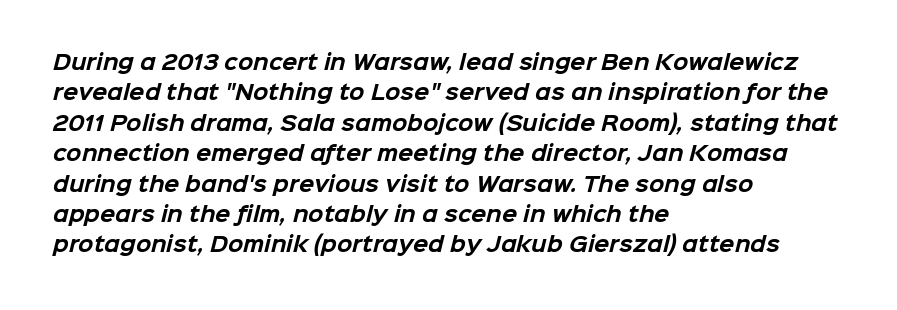
The image shows 20 px bold type; set left-aligned, normal line spacing (1.52x), normal letter spacing, not underlined.
